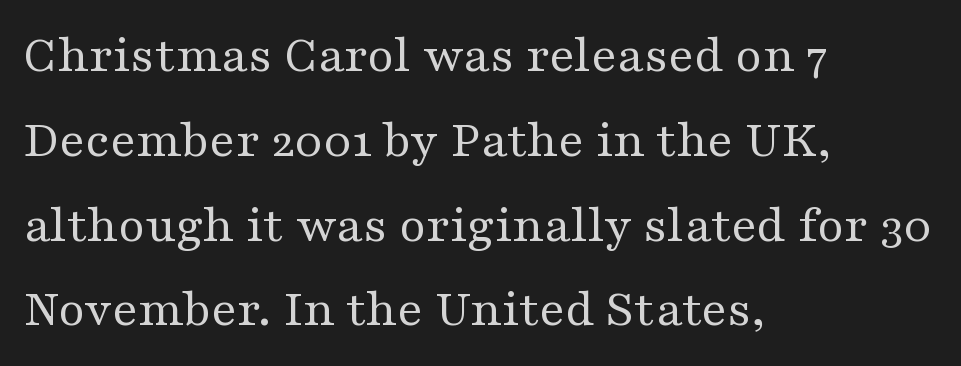
Q: Is the text bold? A: No.
Q: Is the text italic (slanted)? A: No, it is upright.
Q: Is the typeface a serif or a sans-serif typeface? A: Serif.
Q: Is the text underlined? A: No.
Q: How is the paragraph aligned? A: Left-aligned.
Q: Is the spacing between letters normal or unusually wide? A: Normal.
Q: Is the spacing between lines tight, normal or loose? A: Normal.
Q: Width (condensed, normal, or wide)? A: Wide.
Q: Stroke contrast? A: Medium.
Q: x-height? A: Medium.
Q: Monospaced? A: No.
